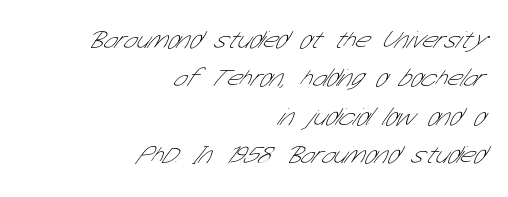
Q: Is the text bold? A: No.
Q: Is the text underlined? A: No.
Q: How is the paragraph aligned? A: Right-aligned.
Q: Is the spacing between letters normal or unusually wide? A: Normal.
Q: Is the spacing between lines tight, normal or loose? A: Normal.
